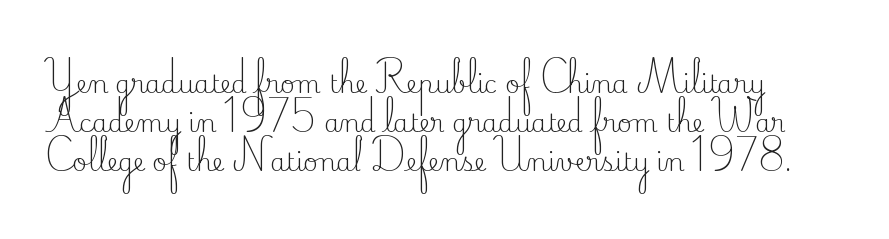
The image shows 25 px text type, upright; set normal line spacing (1.56x), normal letter spacing, not underlined.
